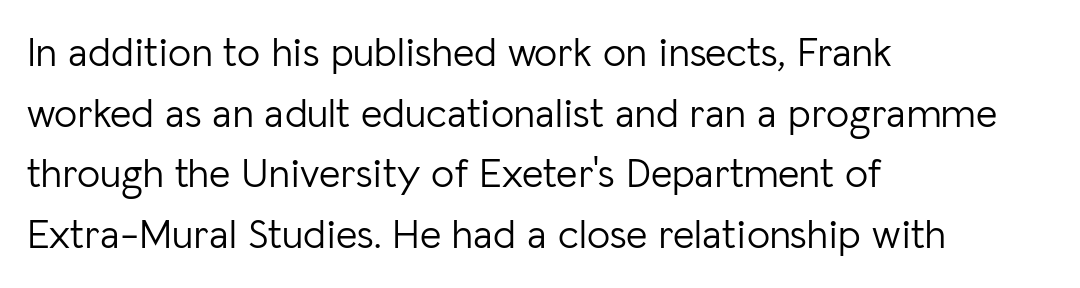
The image shows 41 px light sans-serif type, upright; set left-aligned, normal line spacing (1.48x), normal letter spacing, not underlined; low stroke contrast and a medium x-height.
